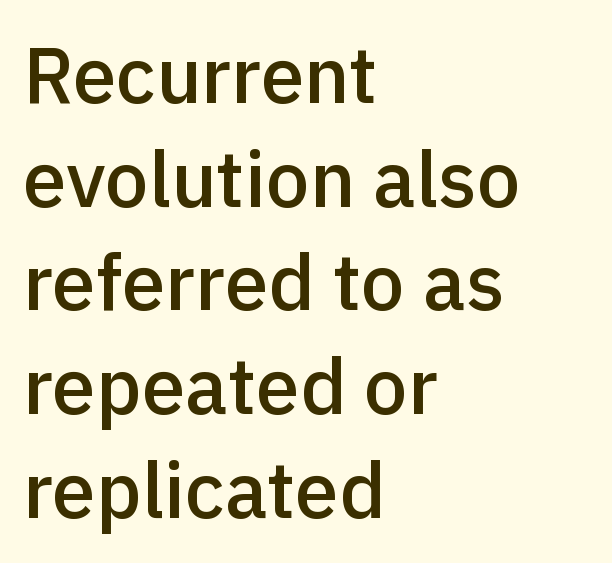
Character widths vary here, with narrow letters taking less room than wide ones. Caption: standard tracking, unaltered. Horizontal bands of white between lines are of average thickness. The glyphs have the mass of a demibold cut, below bold.
